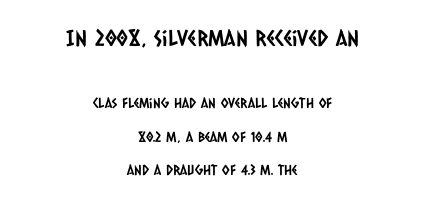
Q: Is the text underlined? A: No.
Q: How is the paragraph aligned? A: Centered.
Q: Is the spacing between letters normal or unusually wide? A: Normal.
Q: Is the spacing between lines tight, normal or loose? A: Loose.
Q: Which block of text is set in a larger size, the first (top) or the second (bottom)? A: The first (top) one.
